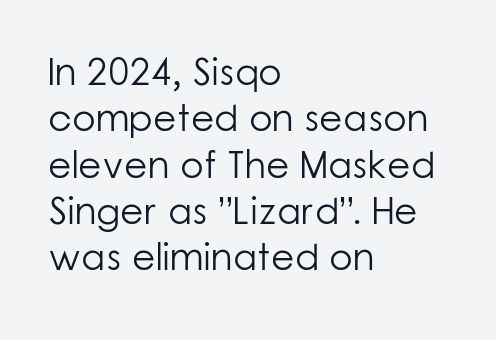
Q: Is the text bold? A: No.
Q: Is the text italic (slanted)? A: No, it is upright.
Q: Is the typeface a serif or a sans-serif typeface? A: Sans-serif.
Q: Is the text underlined? A: No.
Q: How is the paragraph aligned? A: Left-aligned.
Q: Is the spacing between letters normal or unusually wide? A: Normal.
Q: Width (condensed, normal, or wide)? A: Normal.
Q: Stroke contrast? A: Low.
Q: x-height? A: Medium.
Q: Monospaced? A: No.
